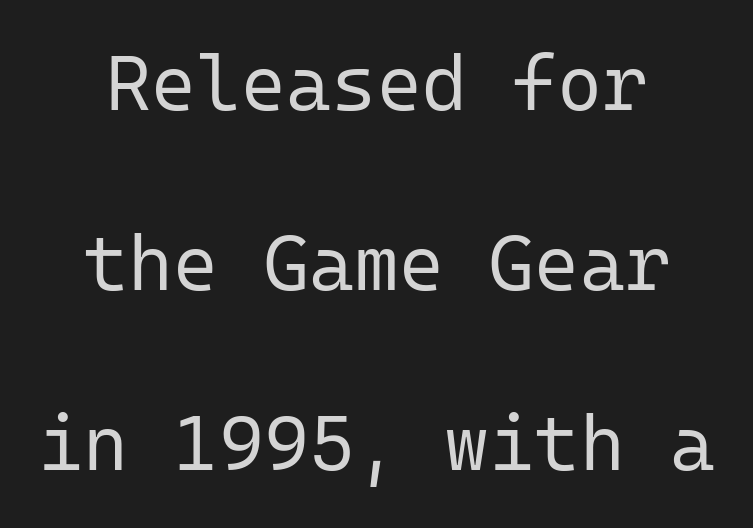
A great deal of white space separates one row of letters from the next. Unbolded letterforms with no extra heft. Each row of text sits above clean, open space. The passage shown is typed in a monospace face where columns stay perfectly aligned. The text was rendered using a sans face with plain stroke endings. These lines stack symmetrically, like a column narrowing and widening about its center.
